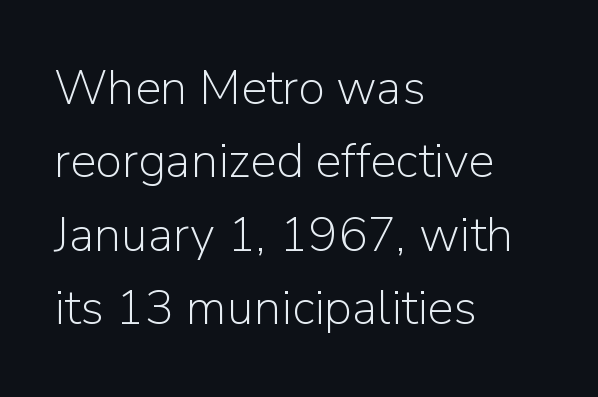
Q: Is the text bold? A: No.
Q: Is the text italic (slanted)? A: No, it is upright.
Q: Is the typeface a serif or a sans-serif typeface? A: Sans-serif.
Q: Is the text underlined? A: No.
Q: How is the paragraph aligned? A: Left-aligned.
Q: Is the spacing between letters normal or unusually wide? A: Normal.
Q: Is the spacing between lines tight, normal or loose? A: Normal.
Q: Width (condensed, normal, or wide)? A: Normal.
Q: Stroke contrast? A: Low.
Q: x-height? A: Medium.
Q: Monospaced? A: No.
